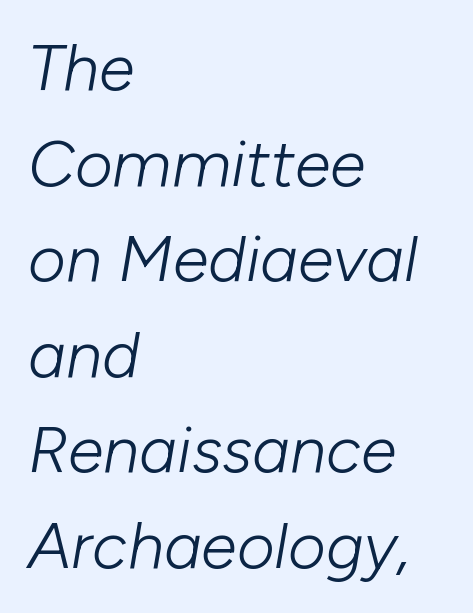
Q: Is the text bold? A: No.
Q: Is the text italic (slanted)? A: Yes, it leans right by about 10 degrees.
Q: Is the text underlined? A: No.
Q: How is the paragraph aligned? A: Left-aligned.
Q: Is the spacing between letters normal or unusually wide? A: Normal.
Q: Is the spacing between lines tight, normal or loose? A: Normal.
Q: Width (condensed, normal, or wide)? A: Normal.
Q: Stroke contrast? A: Low.
Q: x-height? A: Medium.
Q: Monospaced? A: No.
